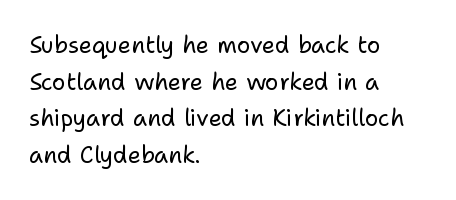
Q: Is the text bold? A: No.
Q: Is the text italic (slanted)? A: No, it is upright.
Q: Is the text underlined? A: No.
Q: How is the paragraph aligned? A: Left-aligned.
Q: Is the spacing between letters normal or unusually wide? A: Normal.
Q: Is the spacing between lines tight, normal or loose? A: Normal.
